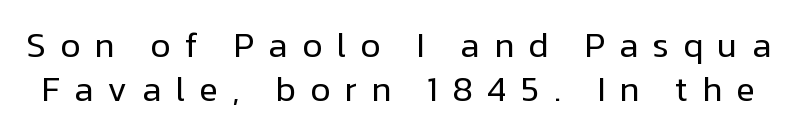
The image shows 35 px regular-weight sans-serif type, upright; set normal line spacing (1.26x), unusually wide letter spacing (+0.4 em), not underlined; low stroke contrast and a medium x-height.
